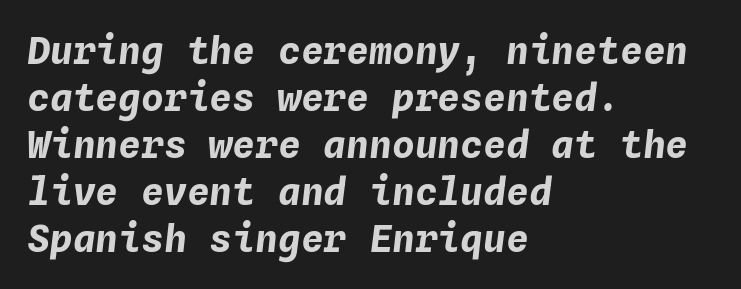
{"italic": "yes", "lean": "right", "slant_degrees": 4, "bold": "yes", "weight": "bold", "width": "normal", "stroke_contrast": "low", "x_height": "medium", "monospaced": "yes", "underline": "no", "align": "left", "line_spacing_ratio": 1.24, "letter_spacing": "normal", "letter_spacing_em": 0.0, "glyph_px": 38}
